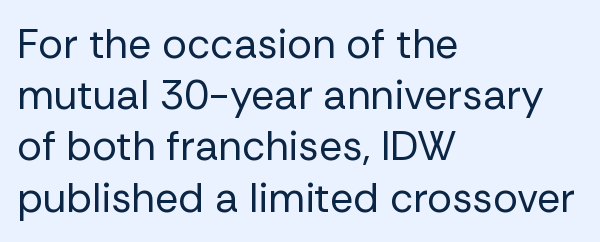
Q: Is the text bold? A: No.
Q: Is the text italic (slanted)? A: No, it is upright.
Q: Is the typeface a serif or a sans-serif typeface? A: Sans-serif.
Q: Is the text underlined? A: No.
Q: How is the paragraph aligned? A: Left-aligned.
Q: Is the spacing between letters normal or unusually wide? A: Normal.
Q: Is the spacing between lines tight, normal or loose? A: Normal.
Q: Width (condensed, normal, or wide)? A: Normal.
Q: Stroke contrast? A: Low.
Q: x-height? A: Medium.
Q: Monospaced? A: No.
